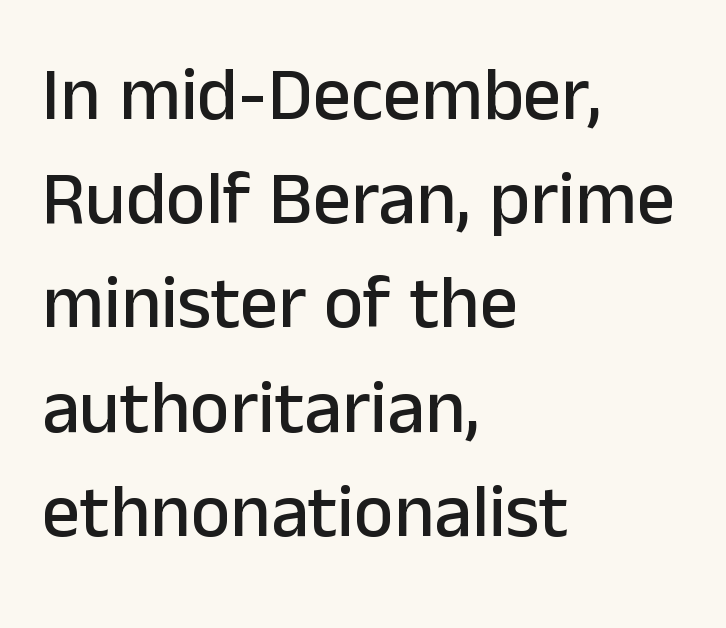
The image shows 75 px sans-serif type, upright; set left-aligned, normal line spacing (1.39x), normal letter spacing, not underlined; low stroke contrast and a medium x-height.
